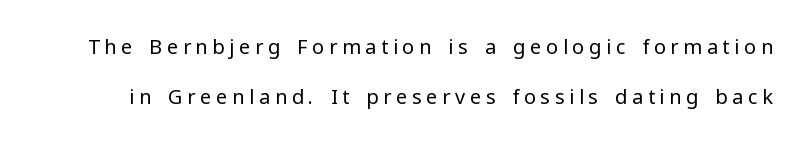
Q: Is the text bold? A: No.
Q: Is the text italic (slanted)? A: No, it is upright.
Q: Is the text underlined? A: No.
Q: Is the spacing between letters normal or unusually wide? A: Unusually wide.
Q: Is the spacing between lines tight, normal or loose? A: Loose.
